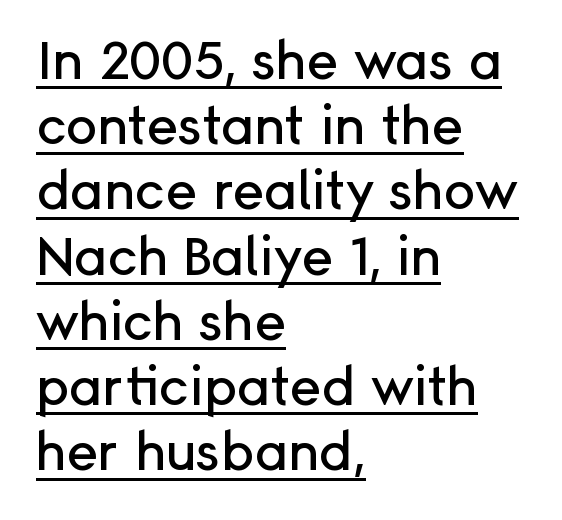
Note: no serifs on the glyphs. Visually the block forms a straight wall on the left and a jagged coastline on the right. Standard letterfit; no display-style spreading of the glyphs. Do the characters align in a grid? No, the font is proportional. A typesetter would mark this as roman, not italic. Has an underline been added? It has.
